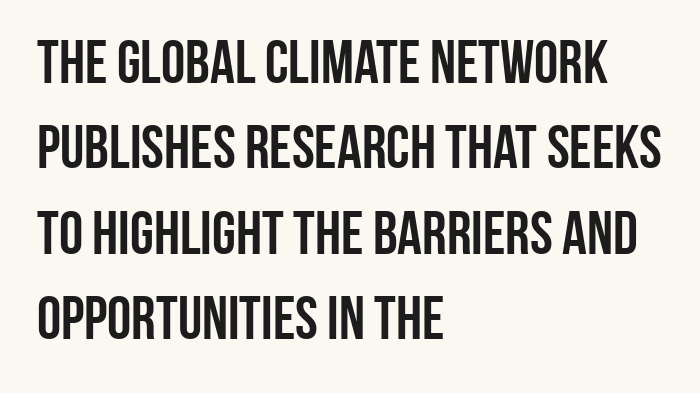
{"serif": "no", "italic": "no", "bold": "yes", "weight": "semibold", "width": "condensed", "stroke_contrast": "low", "x_height": "large", "monospaced": "no", "underline": "no", "align": "left", "line_spacing": "normal", "line_spacing_ratio": 1.4, "letter_spacing": "normal", "letter_spacing_em": 0.0, "glyph_px": 61}
